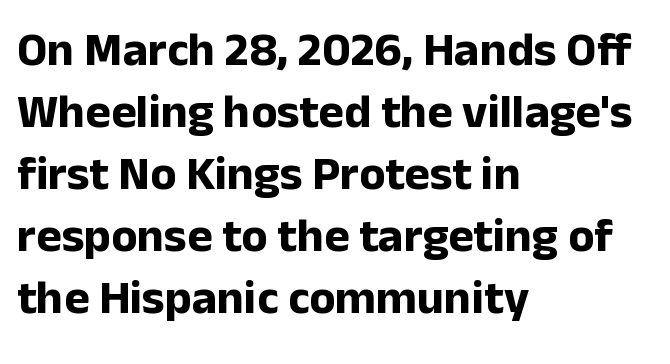
Thick stems and heavy bowls — unmistakably bold. Do the characters align in a grid? No, the font is proportional. The horizontal fit of the characters is conventional and even. The passage is arranged the way most books set body copy — flush left. Interline gaps are of average width in this sample.
